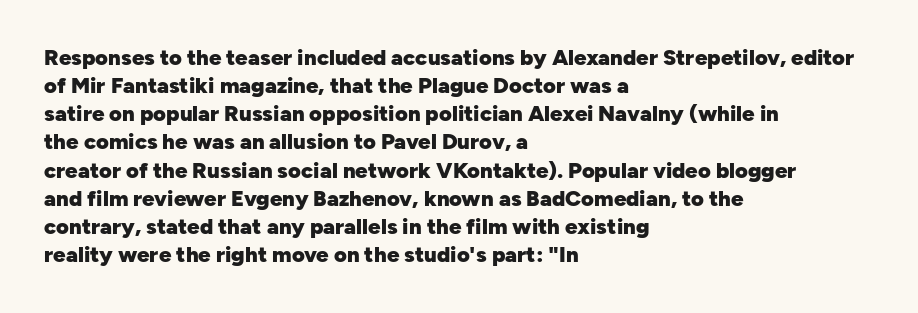
Q: Is the text bold? A: Yes.
Q: Is the text italic (slanted)? A: No, it is upright.
Q: Is the text underlined? A: No.
Q: How is the paragraph aligned? A: Left-aligned.
Q: Is the spacing between letters normal or unusually wide? A: Normal.
Q: Is the spacing between lines tight, normal or loose? A: Normal.
